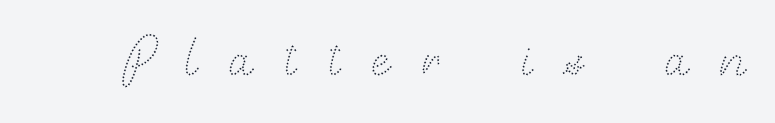
Note the varied advance widths — an 'i' is clearly narrower than an 'm'. This is not heavy type; no bold has been used. Descender tails drop into unmarked territory. Someone cranked the tracking dial way up on this one.
